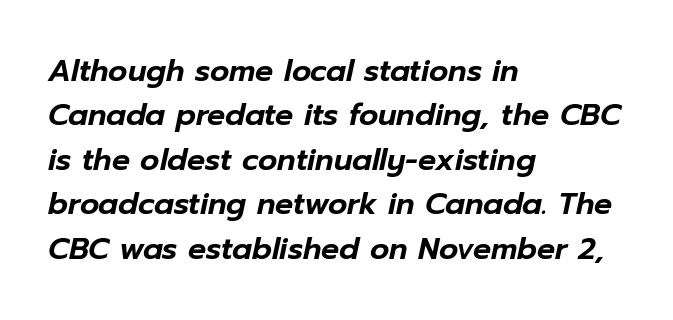
{"italic": "yes", "lean": "right", "slant_degrees": 12, "width": "normal", "stroke_contrast": "low", "x_height": "medium", "monospaced": "no", "underline": "no", "align": "left", "line_spacing": "normal", "line_spacing_ratio": 1.48, "letter_spacing": "normal", "letter_spacing_em": 0.0, "glyph_px": 30}
